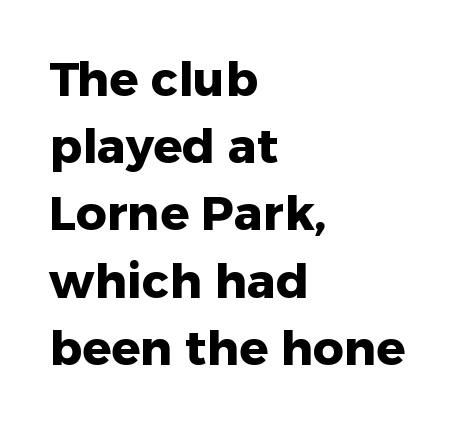
{"serif": "no", "italic": "no", "bold": "yes", "weight": "heavy", "width": "normal", "stroke_contrast": "low", "x_height": "medium", "monospaced": "no", "underline": "no", "align": "left", "line_spacing": "normal", "line_spacing_ratio": 1.4, "letter_spacing": "normal", "letter_spacing_em": 0.0, "glyph_px": 48}
